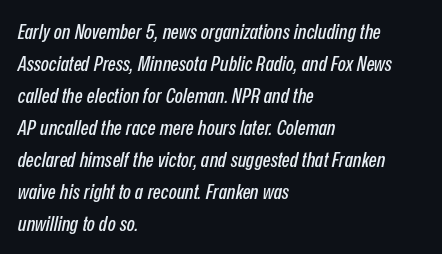
{"italic": "yes", "lean": "right", "slant_degrees": 12, "underline": "no", "align": "left", "line_spacing": "normal", "line_spacing_ratio": 1.52, "letter_spacing": "normal", "letter_spacing_em": 0.0, "glyph_px": 21}
